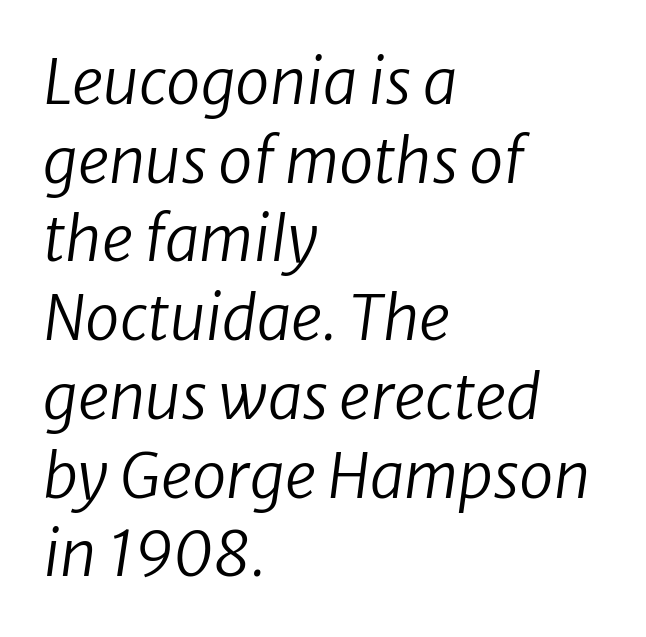
The image shows 62 px regular-weight type, italic (leaning right); set left-aligned, normal line spacing (1.27x), normal letter spacing, not underlined; low stroke contrast and a medium x-height.
